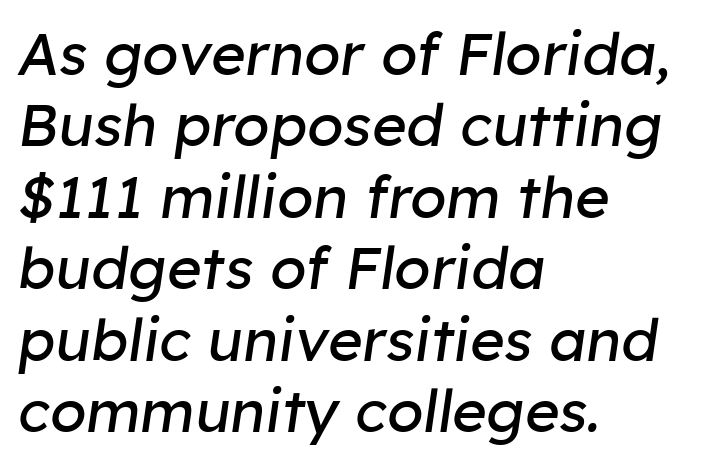
The image shows 59 px regular-weight type, italic (leaning right); set left-aligned, line spacing 1.21x, normal letter spacing, not underlined; low stroke contrast and a medium x-height.
